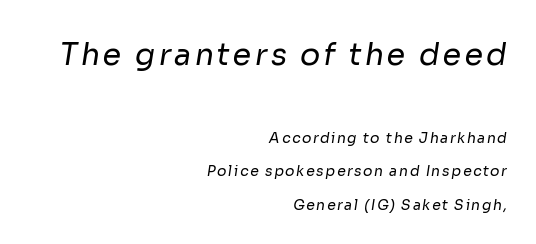
The image shows 30 px regular-weight sans-serif type; set right-aligned, loose line spacing (2.42x), not underlined; the first (top) block is 2.14x larger; low stroke contrast and a medium x-height.
